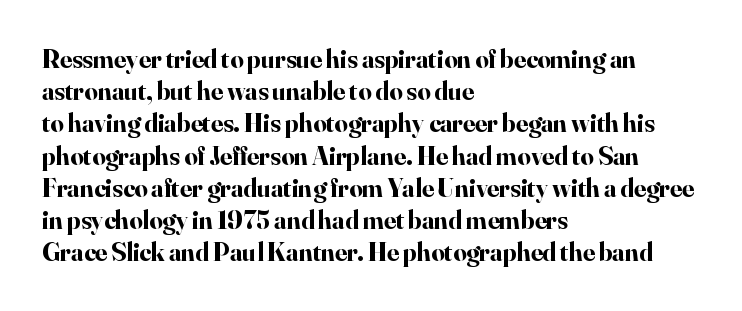
Q: Is the text bold? A: Yes.
Q: Is the text italic (slanted)? A: No, it is upright.
Q: Is the text underlined? A: No.
Q: How is the paragraph aligned? A: Left-aligned.
Q: Is the spacing between letters normal or unusually wide? A: Normal.
